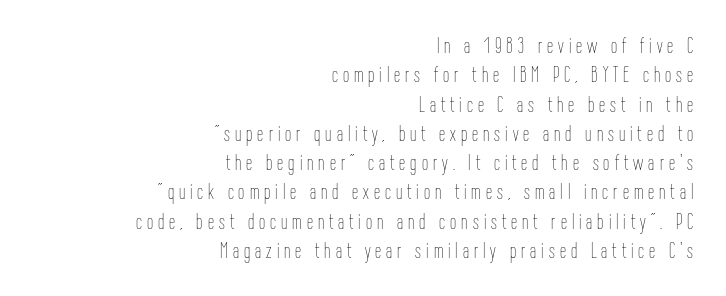
The image shows 22 px text type, upright; set right-aligned, normal line spacing (1.33x), unusually wide letter spacing (+0.23 em), not underlined.
